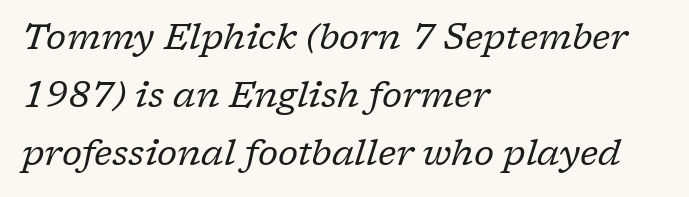
Normally led — the rows are evenly, conventionally spaced. The weight would be labelled regular, book, light, or lighter still. Is this a sans? No — the strokes have serifs. A student would call this left alignment; a typographer would say flush left, rag right. Characters are canted at an angle relative to the baseline's perpendicular.
